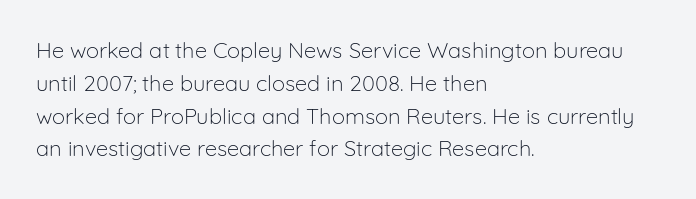
{"italic": "no", "bold": "no", "underline": "no", "align": "left", "line_spacing": "normal", "line_spacing_ratio": 1.49, "letter_spacing": "normal", "letter_spacing_em": 0.0, "glyph_px": 22}
